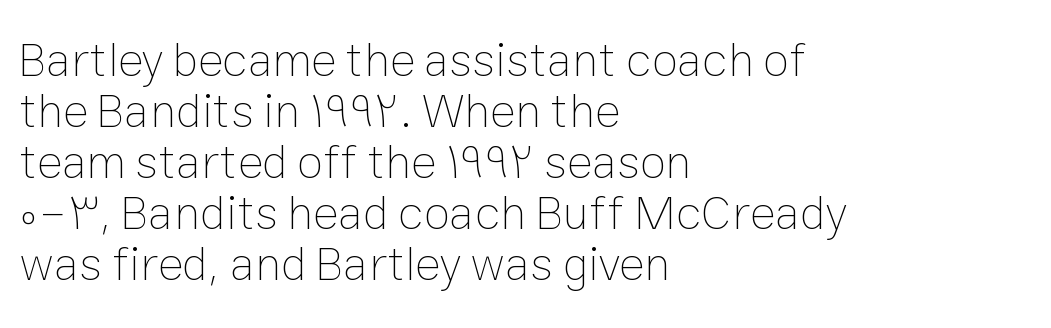
These lines are set flush left with a ragged right edge. The font is comparable to plain body text, perhaps lighter. You could not count columns in this text — the font is proportionally spaced. Cramped leading. A roman cut, with each character standing at attention. Glyph-to-glyph distance matches everyday printed text.
